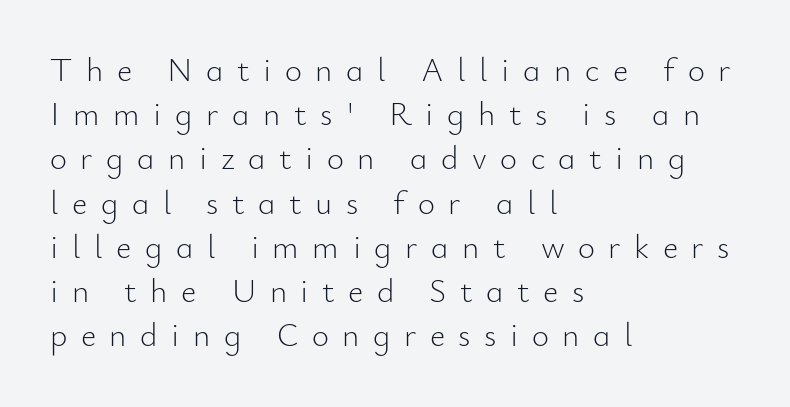
Q: Is the text bold? A: No.
Q: Is the text italic (slanted)? A: No, it is upright.
Q: Is the typeface a serif or a sans-serif typeface? A: Sans-serif.
Q: Is the text underlined? A: No.
Q: How is the paragraph aligned? A: Left-aligned.
Q: Is the spacing between letters normal or unusually wide? A: Unusually wide.
Q: Is the spacing between lines tight, normal or loose? A: Normal.
Q: Width (condensed, normal, or wide)? A: Normal.
Q: Stroke contrast? A: Low.
Q: x-height? A: Small.
Q: Monospaced? A: No.
